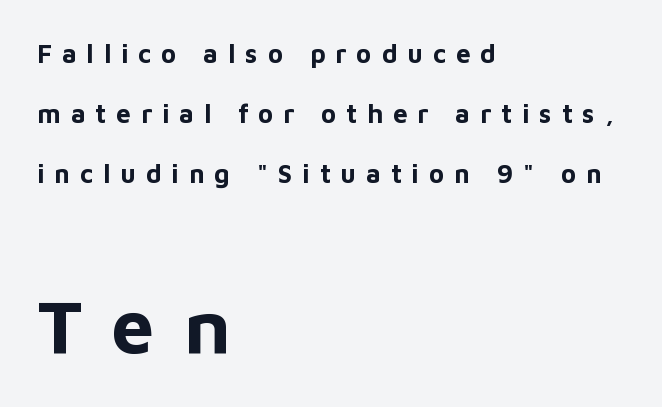
Q: Is the text bold? A: Yes.
Q: Is the text italic (slanted)? A: No, it is upright.
Q: Is the typeface a serif or a sans-serif typeface? A: Sans-serif.
Q: Is the text underlined? A: No.
Q: How is the paragraph aligned? A: Left-aligned.
Q: Is the spacing between letters normal or unusually wide? A: Unusually wide.
Q: Is the spacing between lines tight, normal or loose? A: Loose.
Q: Which block of text is set in a larger size, the first (top) or the second (bottom)? A: The second (bottom) one.
Q: Width (condensed, normal, or wide)? A: Normal.
Q: Stroke contrast? A: Low.
Q: x-height? A: Medium.
Q: Monospaced? A: No.
